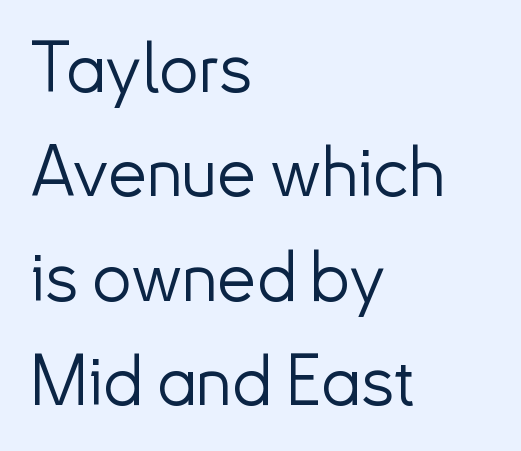
{"serif": "no", "italic": "no", "bold": "no", "weight": "light", "width": "normal", "stroke_contrast": "low", "x_height": "small", "monospaced": "no", "underline": "no", "align": "left", "line_spacing": "normal", "line_spacing_ratio": 1.49, "letter_spacing": "normal", "letter_spacing_em": 0.0, "glyph_px": 70}
